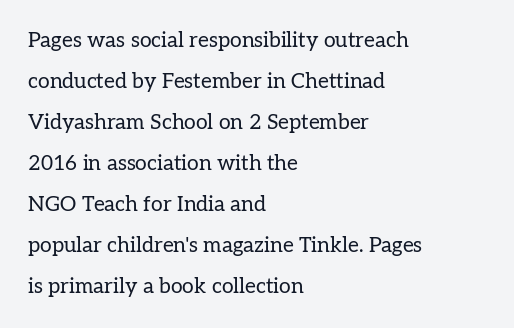
The image shows 21 px text type, upright; set left-aligned, loose line spacing (1.95x), normal letter spacing, not underlined.
